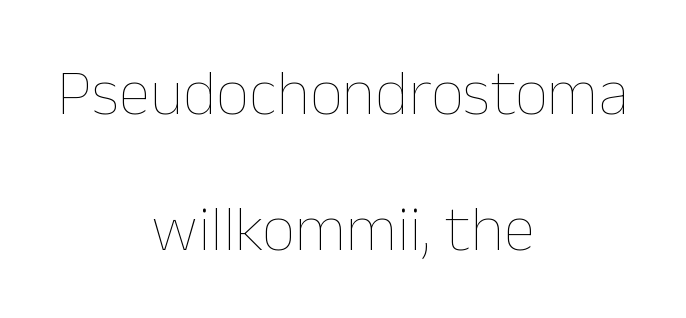
The image shows 65 px thin type, upright; set centered, loose line spacing (2.09x), normal letter spacing, not underlined; low stroke contrast and a medium x-height.
